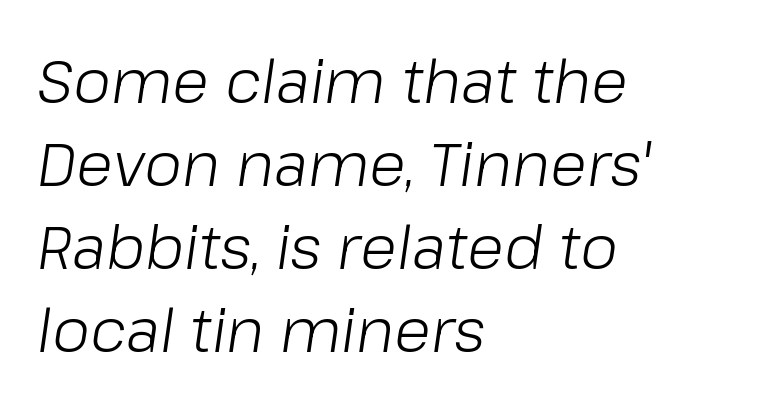
Nothing unusual about the tracking: characters are spaced as the font intends. The cut favours lightness, reaching ordinary text weight at its darkest. Regarding leading, the lines here are spaced in the standard way. Each letter keeps its own natural width here, so spacing adapts to shape.
